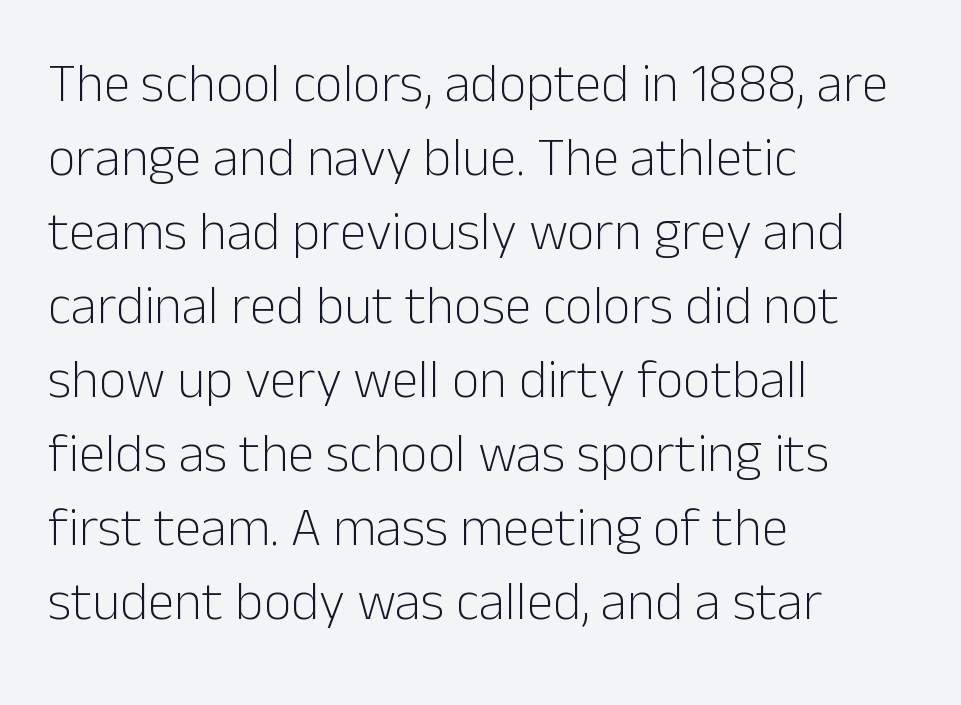
Q: Is the text bold? A: No.
Q: Is the text italic (slanted)? A: No, it is upright.
Q: Is the typeface a serif or a sans-serif typeface? A: Sans-serif.
Q: Is the text underlined? A: No.
Q: How is the paragraph aligned? A: Left-aligned.
Q: Is the spacing between letters normal or unusually wide? A: Normal.
Q: Is the spacing between lines tight, normal or loose? A: Normal.
Q: Width (condensed, normal, or wide)? A: Normal.
Q: Stroke contrast? A: Low.
Q: x-height? A: Medium.
Q: Monospaced? A: No.
